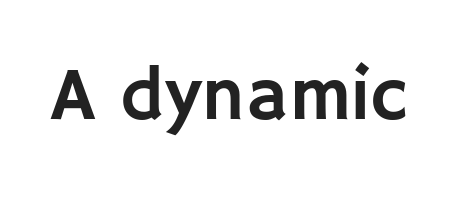
Is this a sans? Yes — the strokes have no serifs. Underlining? Definitely not there. A typesetter would call this zero additional tracking. This is roman type, the default non-slanted kind. The face used here is proportionally spaced, like ordinary book or web type.
